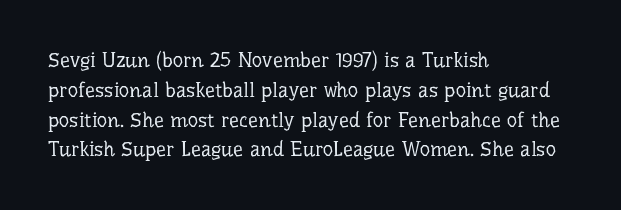
Q: Is the text bold? A: No.
Q: Is the text italic (slanted)? A: No, it is upright.
Q: Is the text underlined? A: No.
Q: How is the paragraph aligned? A: Left-aligned.
Q: Is the spacing between letters normal or unusually wide? A: Normal.
Q: Is the spacing between lines tight, normal or loose? A: Normal.
